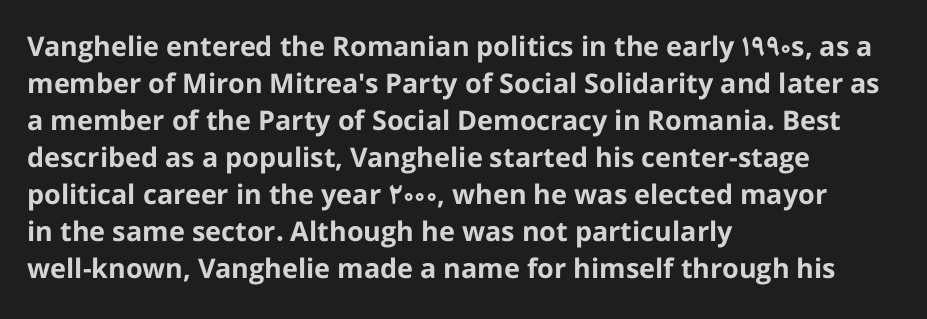
{"italic": "no", "bold": "yes", "underline": "no", "align": "left", "line_spacing": "normal", "line_spacing_ratio": 1.37, "letter_spacing": "normal", "letter_spacing_em": 0.0, "glyph_px": 27}
